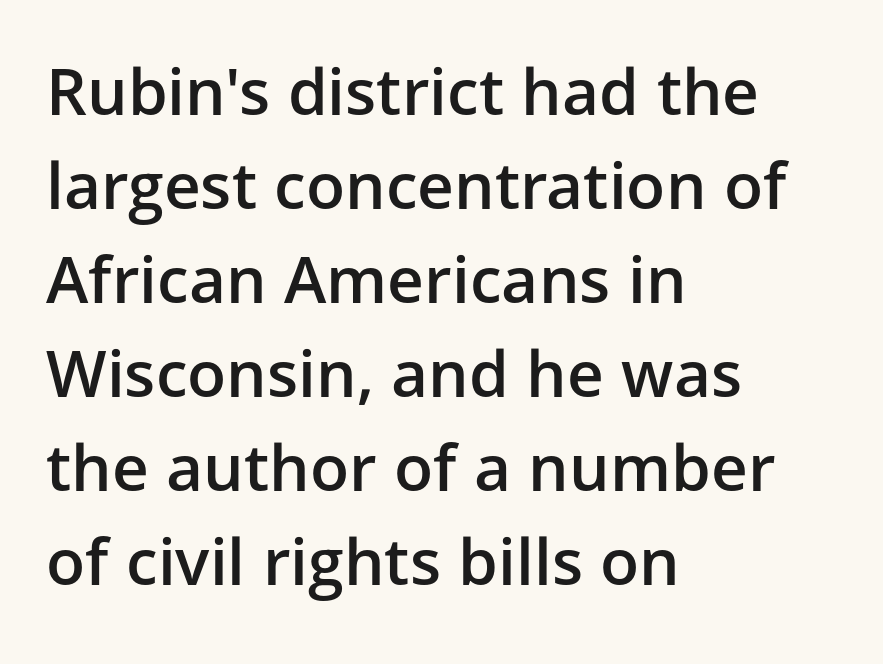
{"serif": "no", "italic": "no", "bold": "semi", "weight": "semibold", "width": "normal", "stroke_contrast": "low", "x_height": "medium", "monospaced": "no", "underline": "no", "align": "left", "line_spacing": "normal", "line_spacing_ratio": 1.47, "letter_spacing": "normal", "letter_spacing_em": 0.0, "glyph_px": 64}
